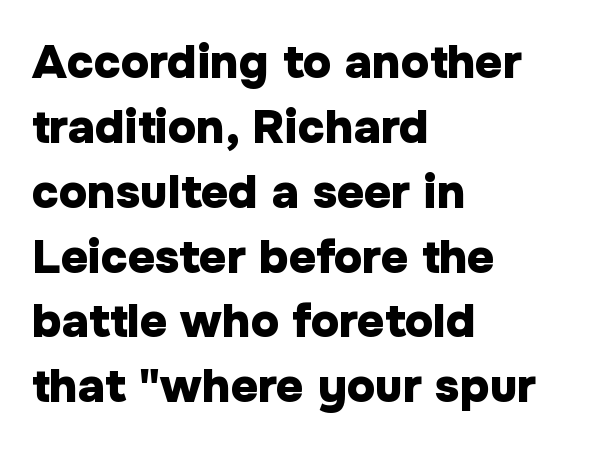
Interline gaps are of average width in this sample. Each row of text sits above clean, open space. This sample has the flowing, uneven cadence of proportional lettering. Upright lettering throughout. The type family on display is of the sans-serif kind.
